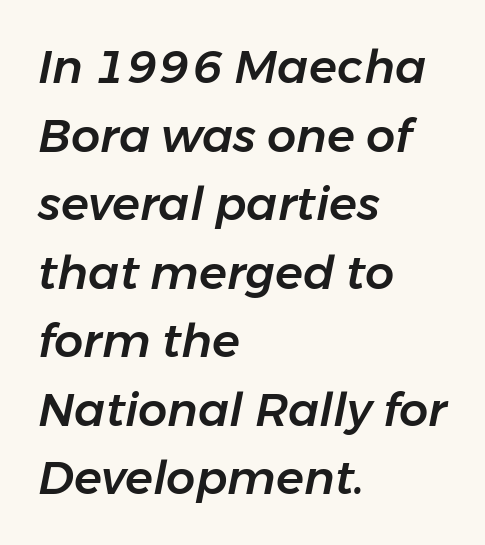
{"italic": "yes", "lean": "right", "slant_degrees": 11, "width": "normal", "stroke_contrast": "low", "x_height": "medium", "monospaced": "no", "underline": "no", "align": "left", "line_spacing": "normal", "line_spacing_ratio": 1.49, "letter_spacing": "normal", "letter_spacing_em": 0.0, "glyph_px": 46}
